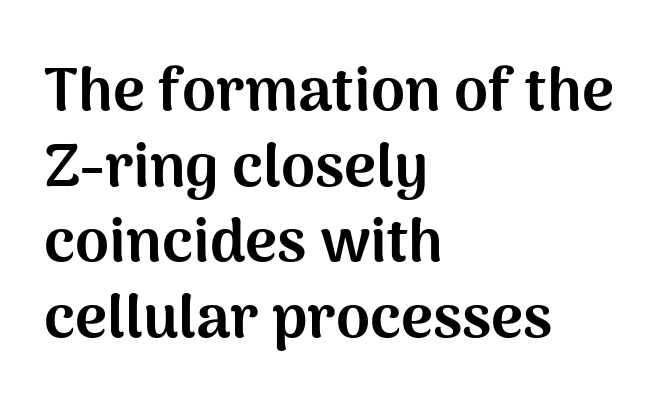
{"serif": "no", "italic": "no", "bold": "yes", "weight": "bold", "width": "normal", "stroke_contrast": "medium", "x_height": "medium", "monospaced": "no", "underline": "no", "align": "left", "line_spacing_ratio": 1.24, "letter_spacing": "normal", "letter_spacing_em": 0.0, "glyph_px": 61}
